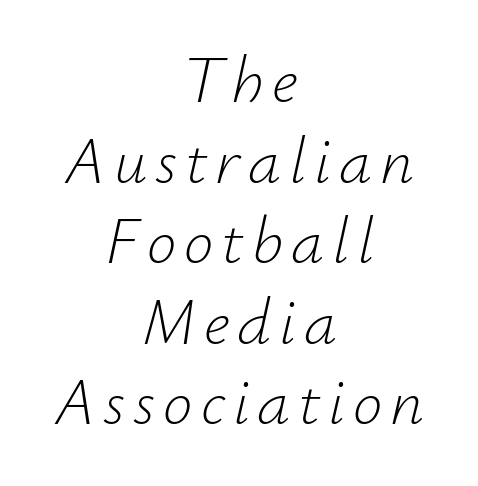
The image shows 66 px light type, italic (leaning right); set centered, line spacing 1.22x, not underlined; low stroke contrast and a small x-height.
